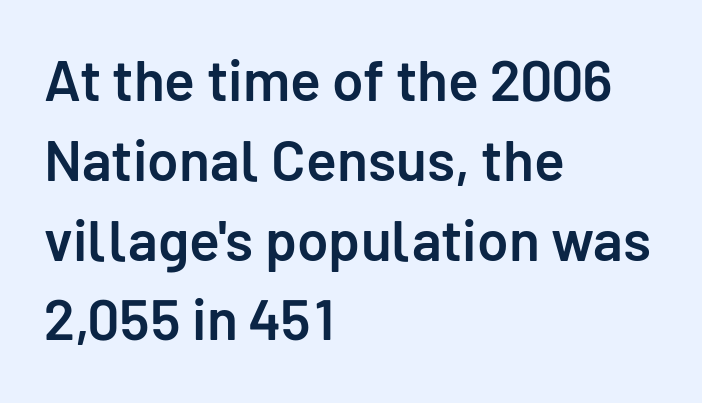
The image shows 57 px semibold sans-serif type, upright; set left-aligned, normal line spacing (1.4x), normal letter spacing, not underlined; low stroke contrast and a medium x-height.
